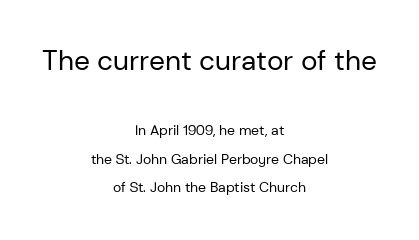
{"serif": "no", "italic": "no", "bold": "no", "weight": "regular", "width": "normal", "stroke_contrast": "low", "x_height": "medium", "monospaced": "no", "underline": "no", "align": "center", "line_spacing": "loose", "line_spacing_ratio": 2.03, "letter_spacing": "normal", "letter_spacing_em": 0.0, "larger_block": "first", "size_ratio": 2.0, "glyph_px": 28}
